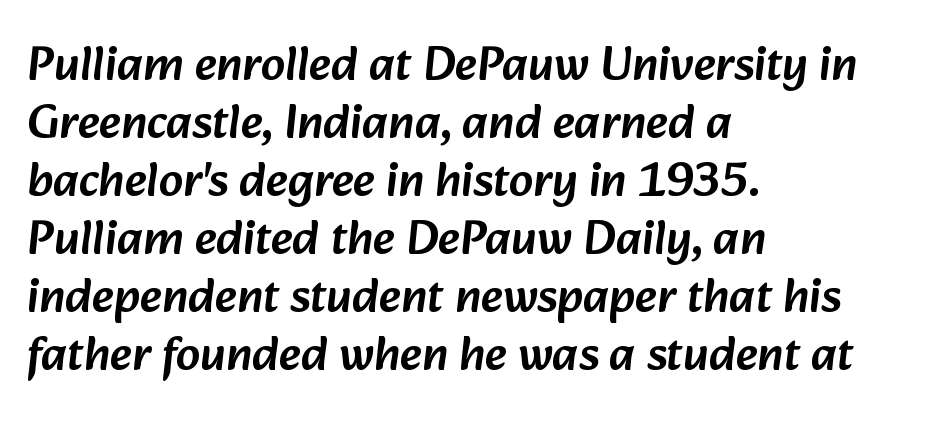
The image shows 48 px sans-serif type; set left-aligned, line spacing 1.21x, normal letter spacing, not underlined; low stroke contrast and a medium x-height.
